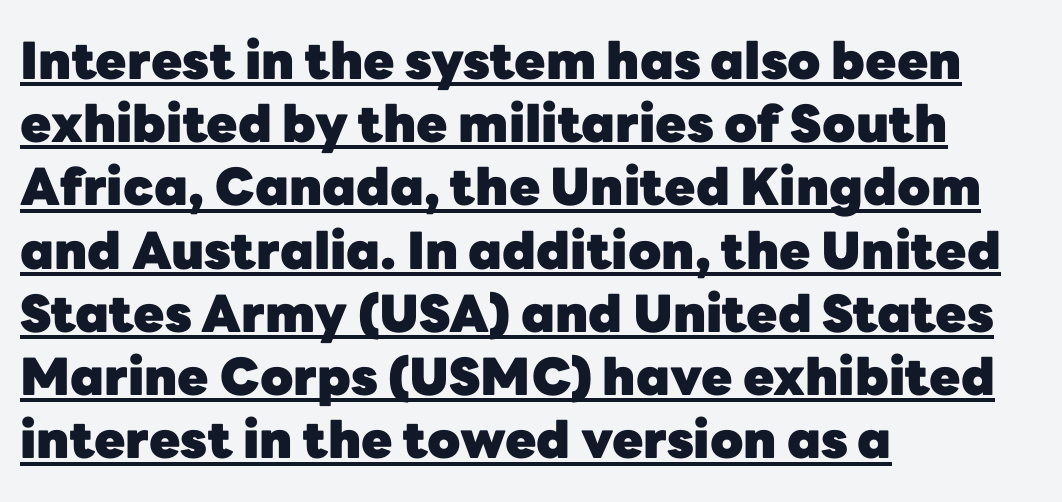
Q: Is the text bold? A: Yes.
Q: Is the text italic (slanted)? A: No, it is upright.
Q: Is the typeface a serif or a sans-serif typeface? A: Sans-serif.
Q: Is the text underlined? A: Yes.
Q: How is the paragraph aligned? A: Left-aligned.
Q: Is the spacing between letters normal or unusually wide? A: Normal.
Q: Width (condensed, normal, or wide)? A: Normal.
Q: Stroke contrast? A: Low.
Q: x-height? A: Medium.
Q: Monospaced? A: No.
